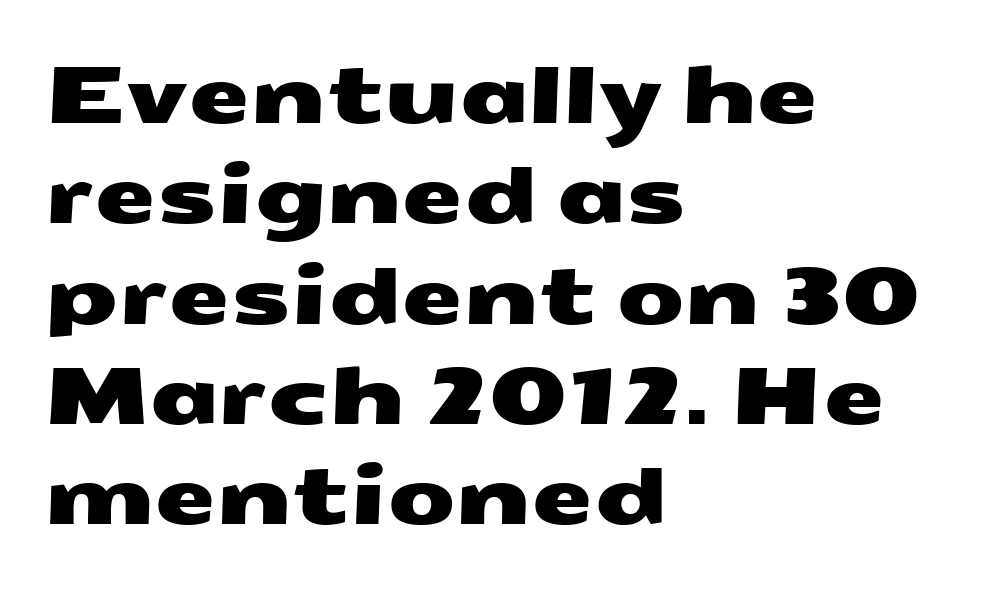
How are the letters spaced? Ordinarily, with no added tracking. The rendering anchors every line to the left-hand side. The passage shown stacks its lines at a standard gap. Anything drawn beneath the words? Only blank space. The text was rendered using a sans face with plain stroke endings. Spacing verdict: proportional, widths tailored to each character.
